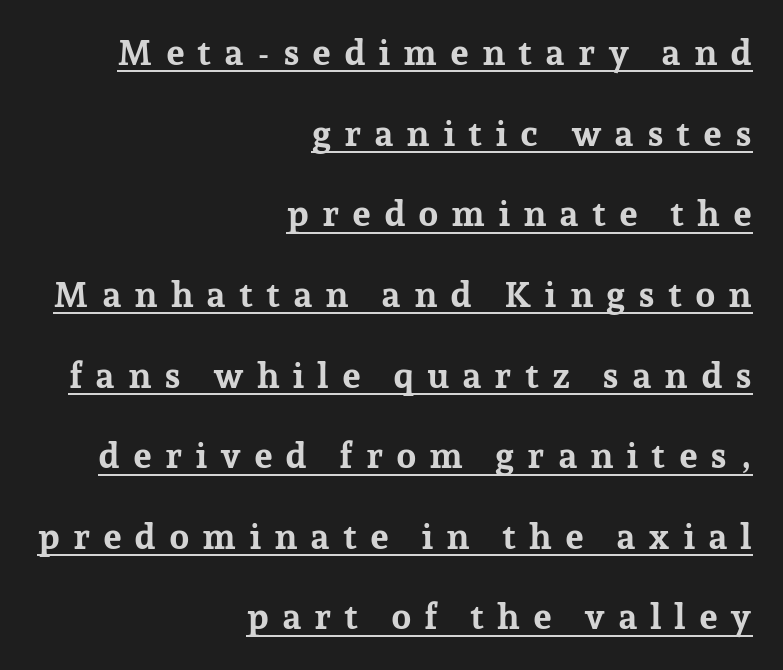
Here the designer chose a conventional face with non-uniform glyph widths. This is underlined copy, the kind a proofreader might mark for attention. On the weight axis this lands at bold, roughly 700. Does the type have serifs? Yes, each stem ends in a small foot. Vertical strokes here are truly vertical. Airy leading.
